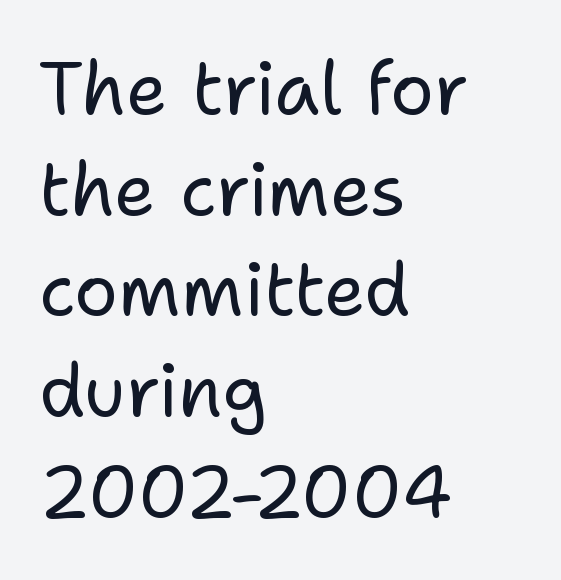
{"serif": "no", "italic": "no", "bold": "no", "weight": "regular", "width": "normal", "stroke_contrast": "low", "x_height": "medium", "monospaced": "no", "underline": "no", "align": "left", "line_spacing": "normal", "line_spacing_ratio": 1.38, "letter_spacing": "normal", "letter_spacing_em": 0.0, "glyph_px": 73}
